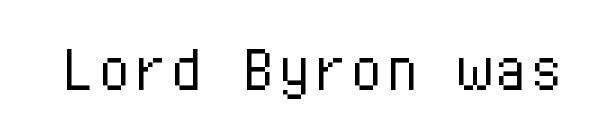
The baseline area is clear. Here the designer chose a console-style face with uniform glyph widths. This sample uses an upright cut, with every glyph sitting square on the baseline. Compared with a typical body face, this is equally light or lighter still. Stroke terminals: plain, sans-serif.
